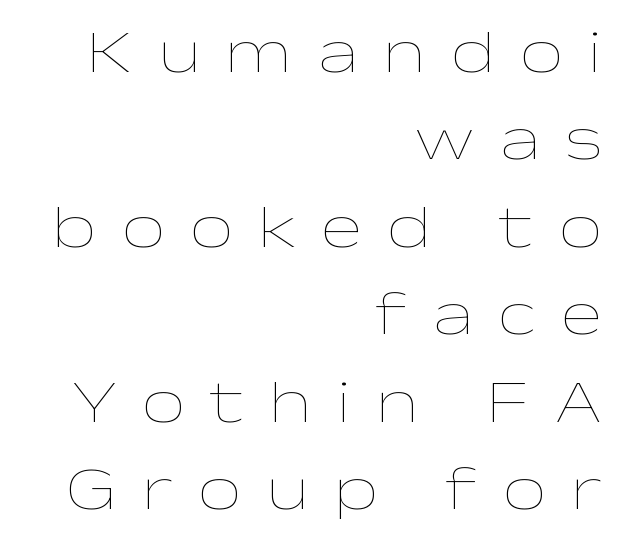
{"italic": "no", "bold": "no", "weight": "thin", "width": "wide", "stroke_contrast": "low", "x_height": "medium", "monospaced": "no", "underline": "no", "align": "right", "line_spacing": "normal", "line_spacing_ratio": 1.41, "letter_spacing": "wide", "letter_spacing_em": 0.4, "glyph_px": 62}
